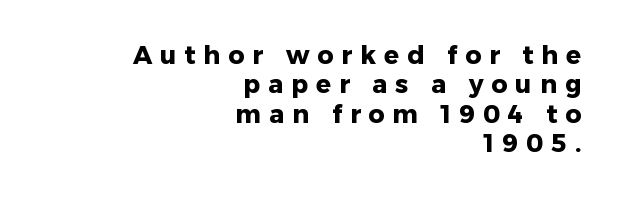
Type without underlining. The characters look thick and weighty, a clear bold. The gaps between neighbouring characters are conspicuously large. The compositor pushed each line to the right boundary. These lines were composed using upright roman letters.
